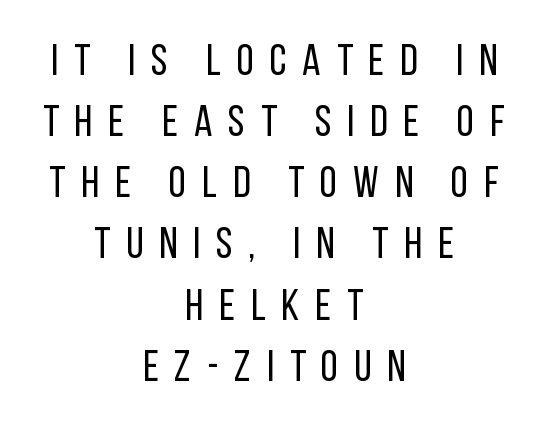
Q: Is the text bold? A: No.
Q: Is the text italic (slanted)? A: No, it is upright.
Q: Is the typeface a serif or a sans-serif typeface? A: Sans-serif.
Q: Is the text underlined? A: No.
Q: How is the paragraph aligned? A: Centered.
Q: Is the spacing between letters normal or unusually wide? A: Unusually wide.
Q: Is the spacing between lines tight, normal or loose? A: Normal.
Q: Width (condensed, normal, or wide)? A: Condensed.
Q: Stroke contrast? A: Low.
Q: x-height? A: Large.
Q: Monospaced? A: No.
